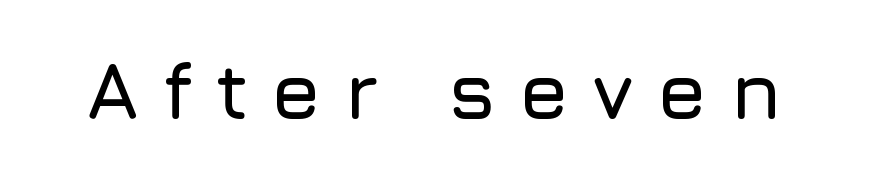
Ascenders rise straight up at ninety degrees. Note the varied advance widths — an 'i' is clearly narrower than an 'm'. Rule under the text: the space is simply empty. The type family on display is of the sans-serif kind. Students, note that the glyphs here are deliberately spaced far apart.
